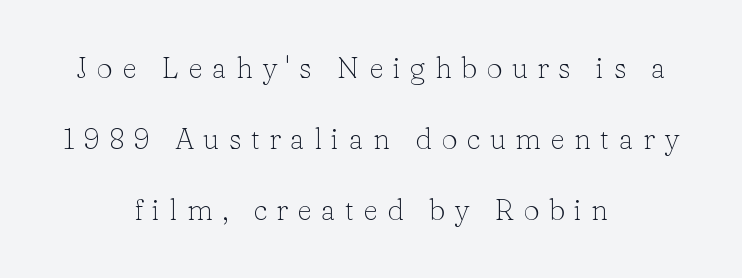
The image shows 29 px light serif type, upright; set centered, loose line spacing (2.45x), unusually wide letter spacing (+0.32 em), not underlined; low stroke contrast and a medium x-height.
